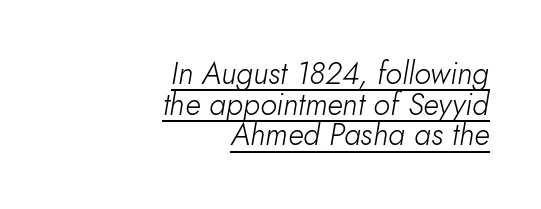
The image shows 31 px light type, italic (leaning right); set right-aligned, tight line spacing (0.99x), normal letter spacing, underlined; low stroke contrast and a small x-height.
